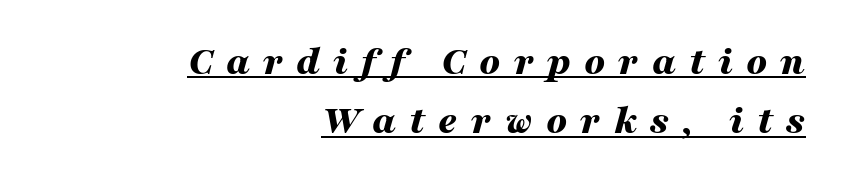
This block has exactly the height ordinary leading produces. Posture: slanted. The gaps between neighbouring characters are conspicuously large. Does the copy run flush right? Yes — the right margin is perfectly even. Caption: lettering with a line underneath. A typesetter would call this proportional, since set widths differ per character.
